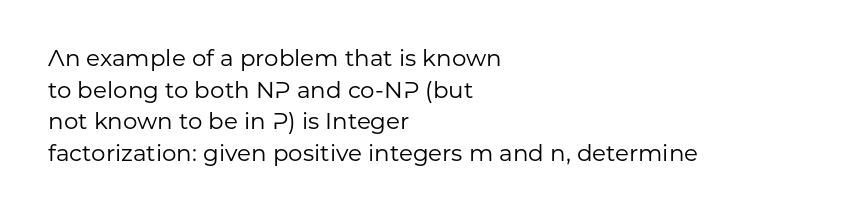
The image shows 23 px text type, upright; set left-aligned, normal line spacing (1.37x), normal letter spacing, not underlined.
